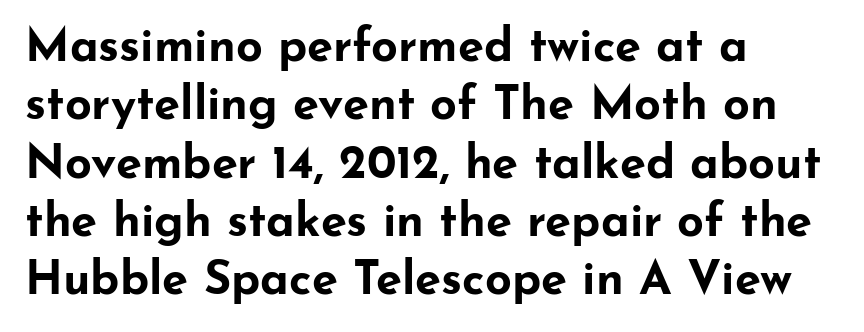
No feet cap the strokes, marking this as sans-serif type. Leftover space on each line is placed entirely after the last word. Varying glyph widths throughout — classic text-font behaviour. You could call the tracking neutral — neither tight nor loose. You can tell it's not italic because the verticals are truly vertical.
